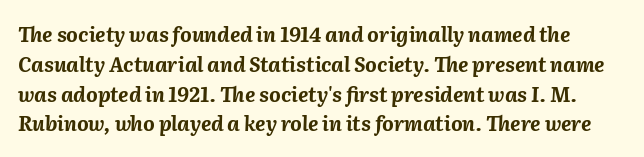
The line-height multiplier appears to be the usual default. Only glyphs here, with clear space below each row. Heavy, bold letterforms. What stands out about the letter spacing? Nothing — it is the standard amount. Looking at the ascenders, they clearly lean.
